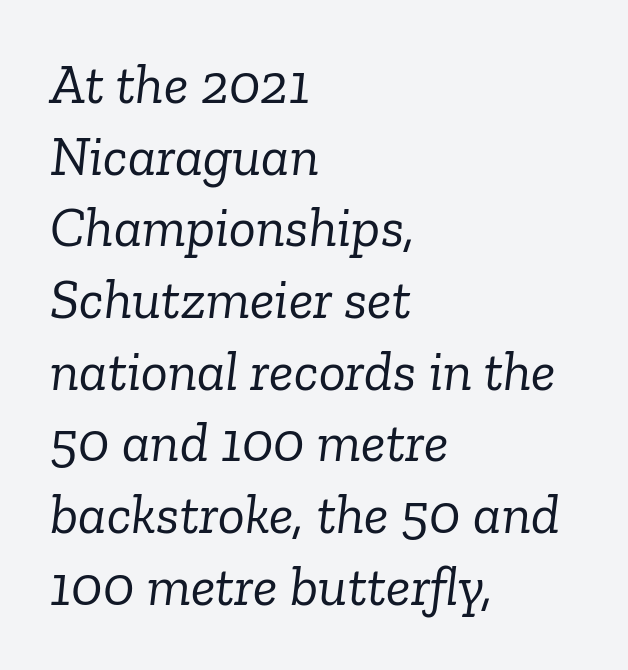
{"serif": "yes", "italic": "yes", "lean": "right", "slant_degrees": 6, "bold": "no", "weight": "light", "width": "normal", "stroke_contrast": "low", "x_height": "medium", "monospaced": "no", "underline": "no", "align": "left", "line_spacing": "normal", "line_spacing_ratio": 1.28, "letter_spacing": "normal", "letter_spacing_em": 0.0, "glyph_px": 56}
